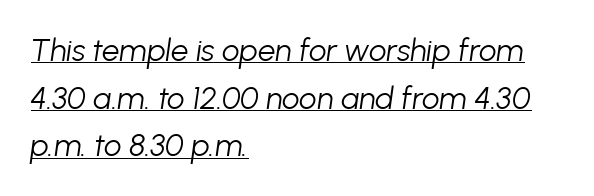
The image shows 31 px light type, italic (leaning right); set left-aligned, normal line spacing (1.54x), normal letter spacing, underlined; low stroke contrast and a medium x-height.
